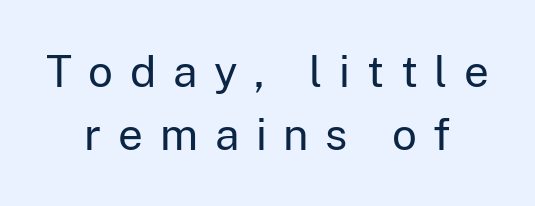
Q: Is the text bold? A: No.
Q: Is the text italic (slanted)? A: No, it is upright.
Q: Is the typeface a serif or a sans-serif typeface? A: Sans-serif.
Q: Is the text underlined? A: No.
Q: How is the paragraph aligned? A: Centered.
Q: Is the spacing between letters normal or unusually wide? A: Unusually wide.
Q: Is the spacing between lines tight, normal or loose? A: Normal.
Q: Width (condensed, normal, or wide)? A: Normal.
Q: Stroke contrast? A: Low.
Q: x-height? A: Medium.
Q: Monospaced? A: No.
